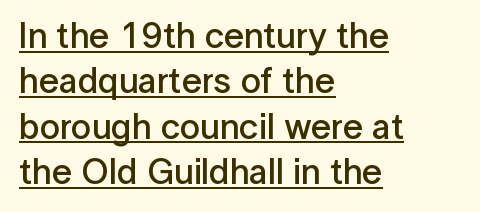
Q: Is the text bold? A: Semi-bold.
Q: Is the text italic (slanted)? A: No, it is upright.
Q: Is the typeface a serif or a sans-serif typeface? A: Sans-serif.
Q: Is the text underlined? A: Yes.
Q: How is the paragraph aligned? A: Left-aligned.
Q: Is the spacing between letters normal or unusually wide? A: Normal.
Q: Is the spacing between lines tight, normal or loose? A: Normal.
Q: Width (condensed, normal, or wide)? A: Normal.
Q: Stroke contrast? A: Low.
Q: x-height? A: Medium.
Q: Monospaced? A: No.
